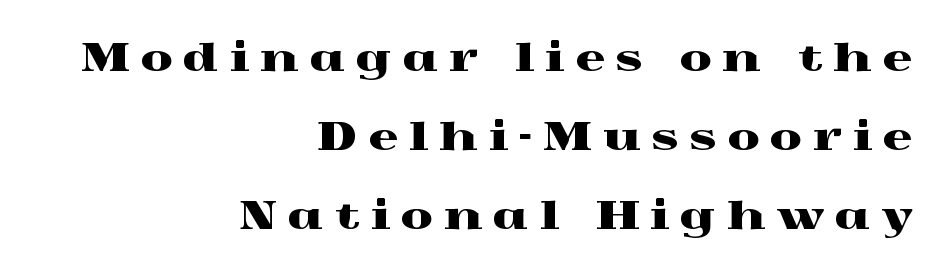
{"serif": "yes", "italic": "no", "width": "wide", "x_height": "medium", "monospaced": "no", "underline": "no", "align": "right", "line_spacing": "loose", "line_spacing_ratio": 2.13, "letter_spacing": "wide", "letter_spacing_em": 0.3, "glyph_px": 37}
